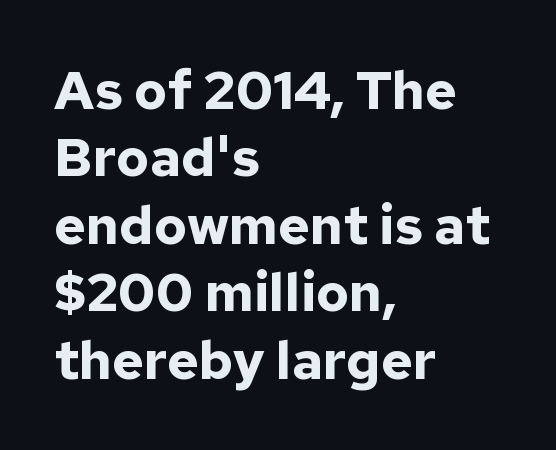
The characters look thick and weighty, a clear bold. This rendering features lettering with no underline. Examine the stroke ends and you'll find no serifs. Notice how descenders clear the ascenders below comfortably — that's standard leading. Here the glyphs are tracked normally, forming tight word shapes. Characters remain perfectly vertical along every line.
